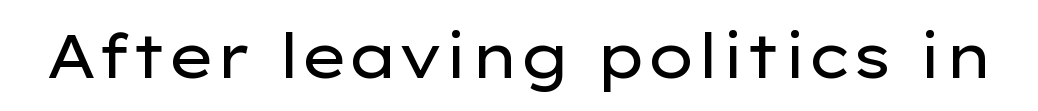
Q: Is the text bold? A: No.
Q: Is the text italic (slanted)? A: No, it is upright.
Q: Is the typeface a serif or a sans-serif typeface? A: Sans-serif.
Q: Is the text underlined? A: No.
Q: Is the spacing between letters normal or unusually wide? A: Normal.
Q: Width (condensed, normal, or wide)? A: Wide.
Q: Stroke contrast? A: Low.
Q: x-height? A: Medium.
Q: Monospaced? A: No.
